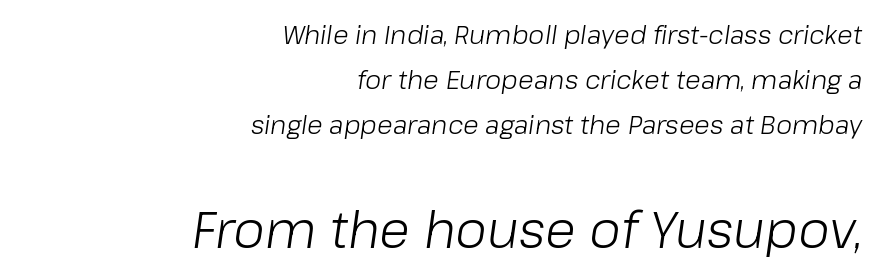
{"italic": "yes", "lean": "right", "slant_degrees": 8, "bold": "no", "weight": "light", "width": "normal", "stroke_contrast": "low", "x_height": "medium", "monospaced": "no", "underline": "no", "align": "right", "line_spacing_ratio": 1.74, "letter_spacing": "normal", "letter_spacing_em": 0.0, "larger_block": "second", "size_ratio": 1.96, "glyph_px": 51}
